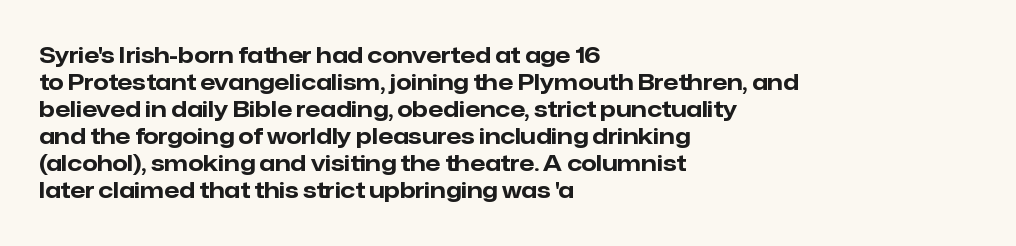
{"italic": "no", "bold": "yes", "underline": "no", "align": "left", "line_spacing_ratio": 1.23, "letter_spacing": "normal", "letter_spacing_em": 0.0, "glyph_px": 22}
